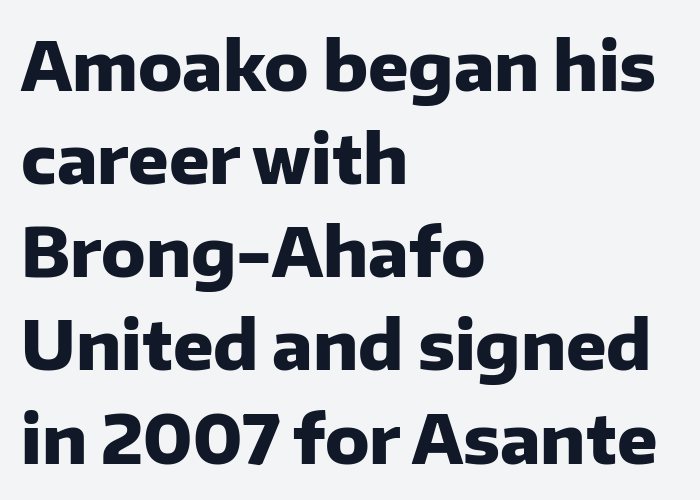
The image shows 67 px heavy sans-serif type, upright; set left-aligned, normal line spacing (1.39x), normal letter spacing, not underlined; low stroke contrast and a medium x-height.
